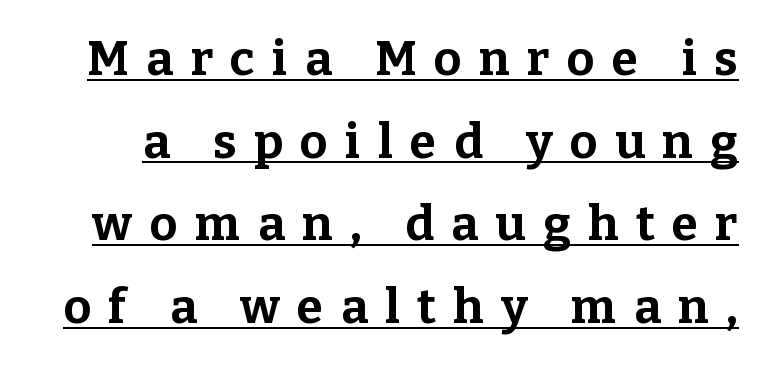
{"serif": "yes", "italic": "no", "bold": "yes", "weight": "bold", "width": "normal", "stroke_contrast": "low", "x_height": "medium", "monospaced": "no", "underline": "yes", "line_spacing_ratio": 1.72, "letter_spacing": "wide", "letter_spacing_em": 0.36, "glyph_px": 48}
